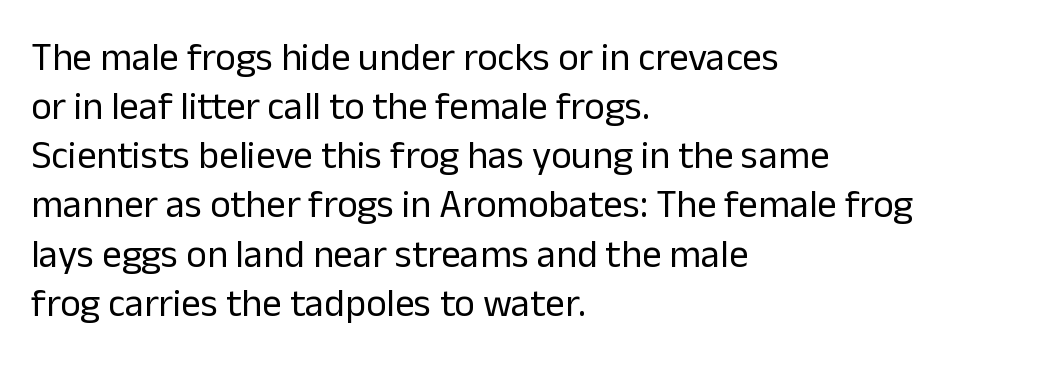
{"serif": "no", "italic": "no", "bold": "no", "weight": "regular", "width": "normal", "stroke_contrast": "low", "x_height": "medium", "monospaced": "no", "underline": "no", "align": "left", "line_spacing": "normal", "line_spacing_ratio": 1.26, "letter_spacing": "normal", "letter_spacing_em": 0.0, "glyph_px": 39}
